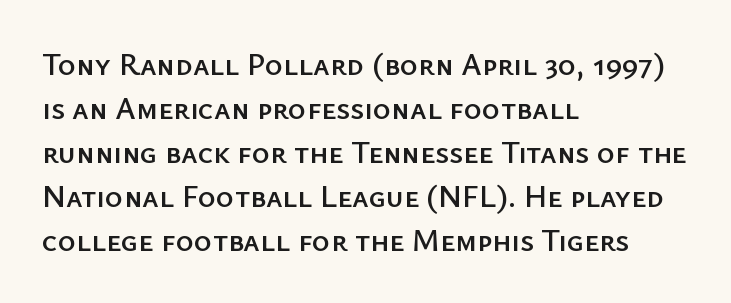
The image shows 31 px sans-serif type, upright; set left-aligned, normal line spacing (1.42x), normal letter spacing, not underlined; low stroke contrast and a medium x-height.
